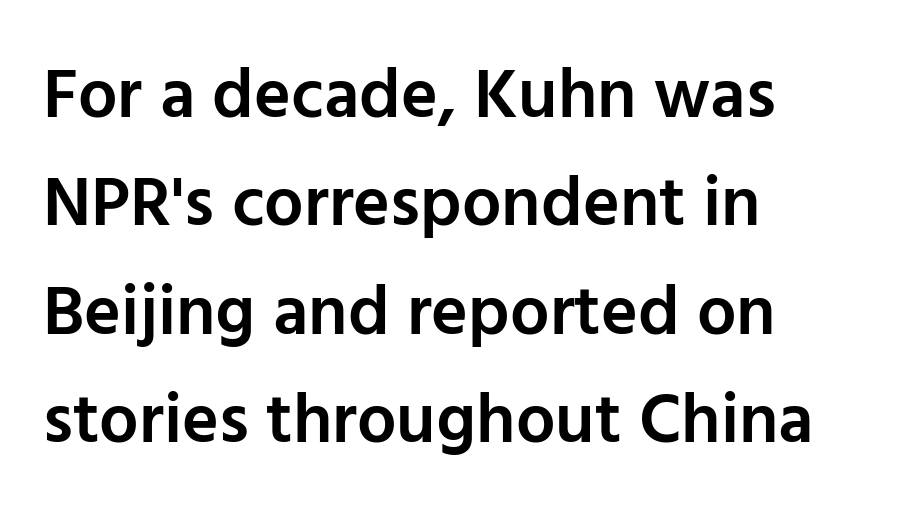
Q: Is the text bold? A: Semi-bold.
Q: Is the text italic (slanted)? A: No, it is upright.
Q: Is the typeface a serif or a sans-serif typeface? A: Sans-serif.
Q: Is the text underlined? A: No.
Q: How is the paragraph aligned? A: Left-aligned.
Q: Is the spacing between letters normal or unusually wide? A: Normal.
Q: Is the spacing between lines tight, normal or loose? A: Normal.
Q: Width (condensed, normal, or wide)? A: Normal.
Q: Stroke contrast? A: Low.
Q: x-height? A: Medium.
Q: Monospaced? A: No.
